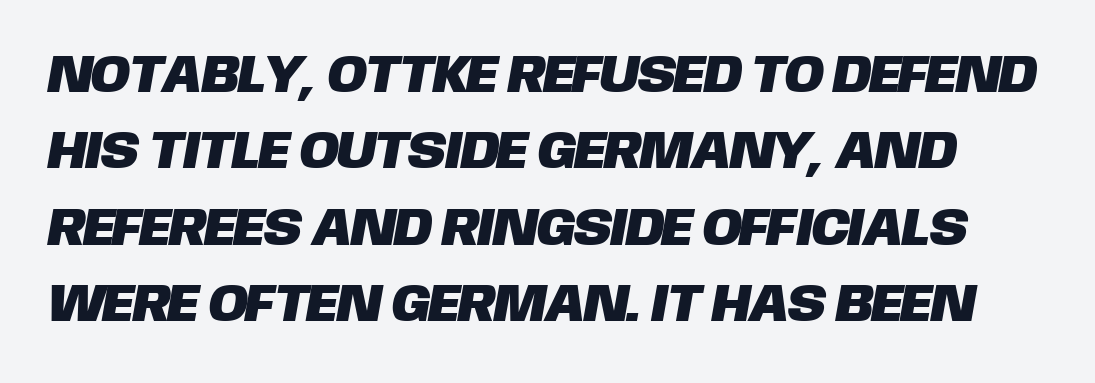
{"serif": "no", "width": "normal", "stroke_contrast": "low", "x_height": "large", "monospaced": "no", "underline": "no", "line_spacing": "normal", "line_spacing_ratio": 1.44, "letter_spacing": "normal", "letter_spacing_em": 0.0, "glyph_px": 53}
